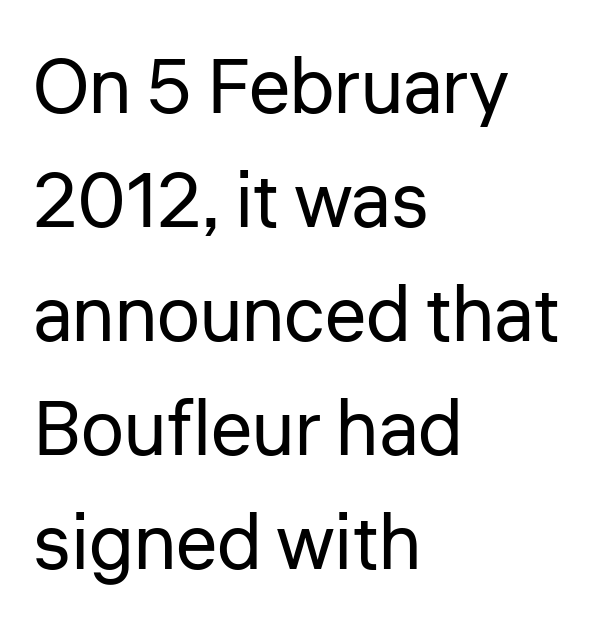
{"serif": "no", "italic": "no", "bold": "no", "weight": "regular", "width": "normal", "stroke_contrast": "low", "x_height": "medium", "monospaced": "no", "underline": "no", "align": "left", "line_spacing": "normal", "line_spacing_ratio": 1.48, "letter_spacing": "normal", "letter_spacing_em": 0.0, "glyph_px": 77}
